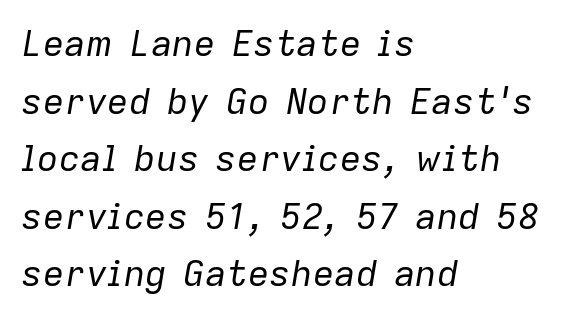
The zone under the glyphs is completely vacant. The letters sit at their default tracking, neither squeezed nor spread. Unbolded letterforms with no extra heft. Casual observation: everything's shoved over to the left. These lines sit exactly where default settings would place them.
